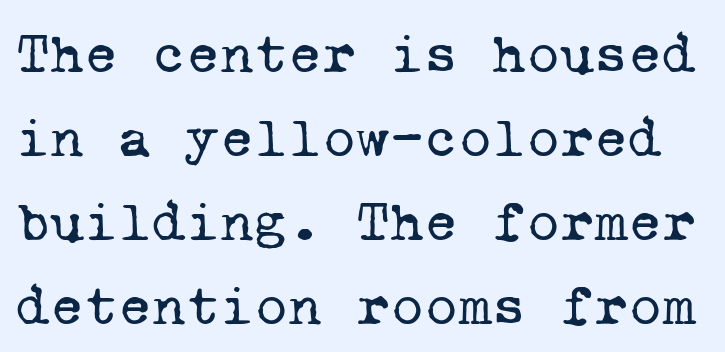
Q: Is the text bold? A: No.
Q: Is the typeface a serif or a sans-serif typeface? A: Serif.
Q: Is the text underlined? A: No.
Q: Is the spacing between letters normal or unusually wide? A: Normal.
Q: Is the spacing between lines tight, normal or loose? A: Normal.
Q: Width (condensed, normal, or wide)? A: Normal.
Q: Stroke contrast? A: Low.
Q: x-height? A: Medium.
Q: Monospaced? A: Yes.
